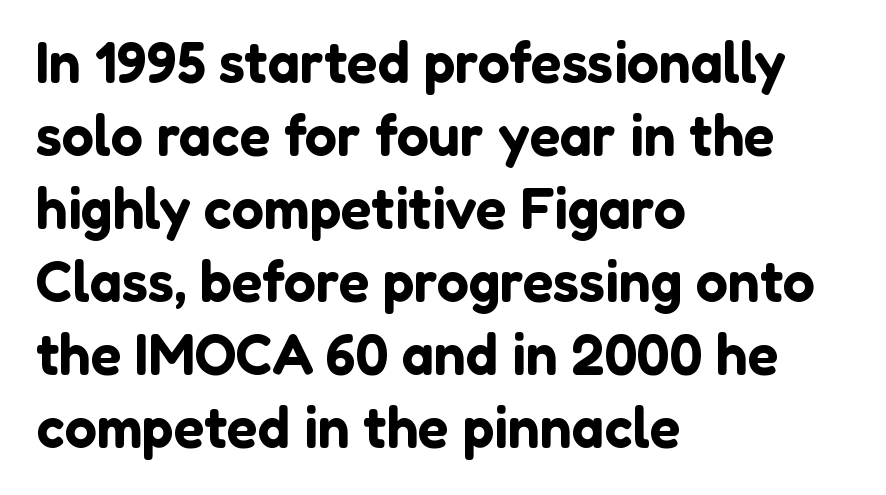
The image shows 57 px sans-serif type, upright; set left-aligned, normal line spacing (1.28x), normal letter spacing, not underlined; low stroke contrast and a medium x-height.
